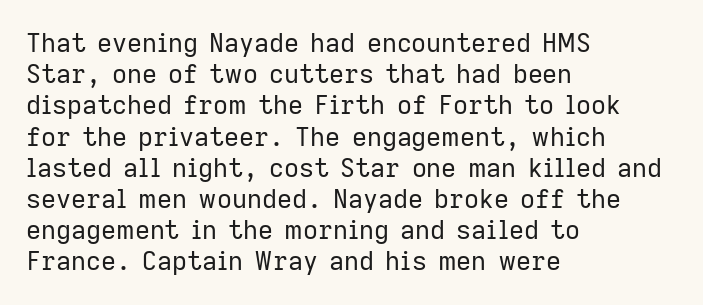
{"italic": "no", "bold": "no", "underline": "no", "align": "left", "line_spacing_ratio": 1.2, "letter_spacing": "normal", "letter_spacing_em": 0.0, "glyph_px": 26}
